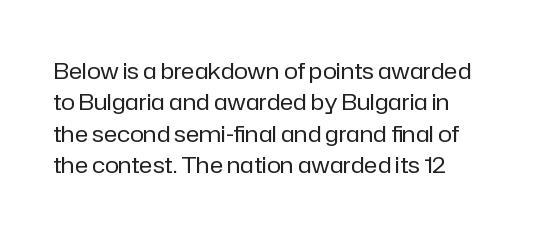
{"italic": "no", "bold": "no", "underline": "no", "line_spacing": "normal", "line_spacing_ratio": 1.36, "letter_spacing": "normal", "letter_spacing_em": 0.0, "glyph_px": 23}
